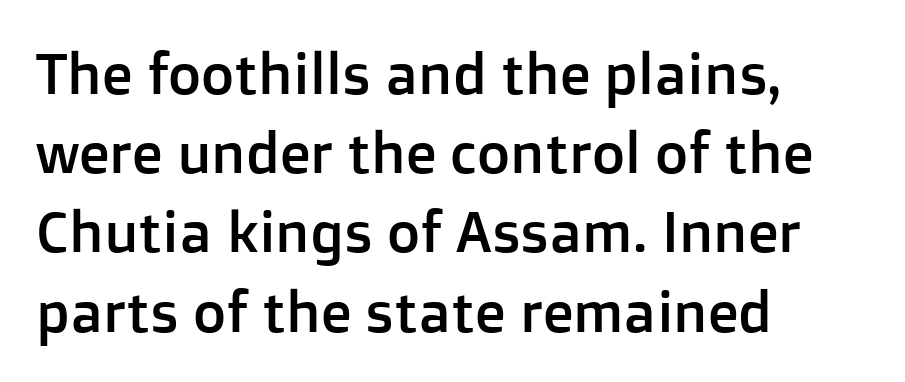
{"serif": "no", "italic": "no", "width": "normal", "stroke_contrast": "low", "x_height": "medium", "monospaced": "no", "underline": "no", "align": "left", "line_spacing": "normal", "line_spacing_ratio": 1.39, "letter_spacing": "normal", "letter_spacing_em": 0.0, "glyph_px": 57}
